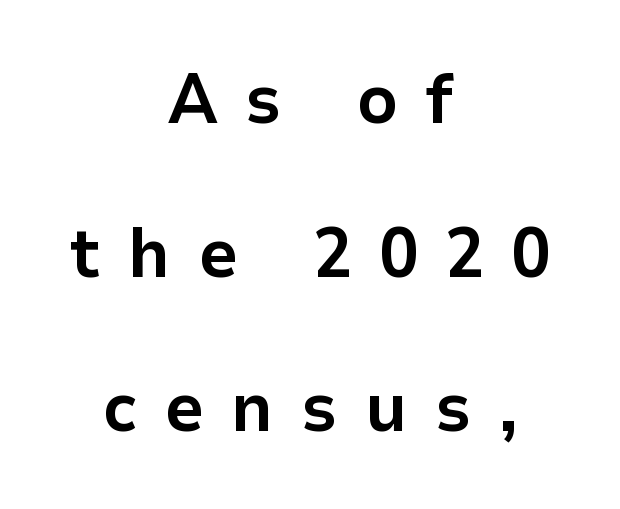
Q: Is the text bold? A: Yes.
Q: Is the text italic (slanted)? A: No, it is upright.
Q: Is the typeface a serif or a sans-serif typeface? A: Sans-serif.
Q: Is the text underlined? A: No.
Q: How is the paragraph aligned? A: Centered.
Q: Is the spacing between letters normal or unusually wide? A: Unusually wide.
Q: Is the spacing between lines tight, normal or loose? A: Loose.
Q: Width (condensed, normal, or wide)? A: Normal.
Q: Stroke contrast? A: Low.
Q: x-height? A: Medium.
Q: Monospaced? A: No.
